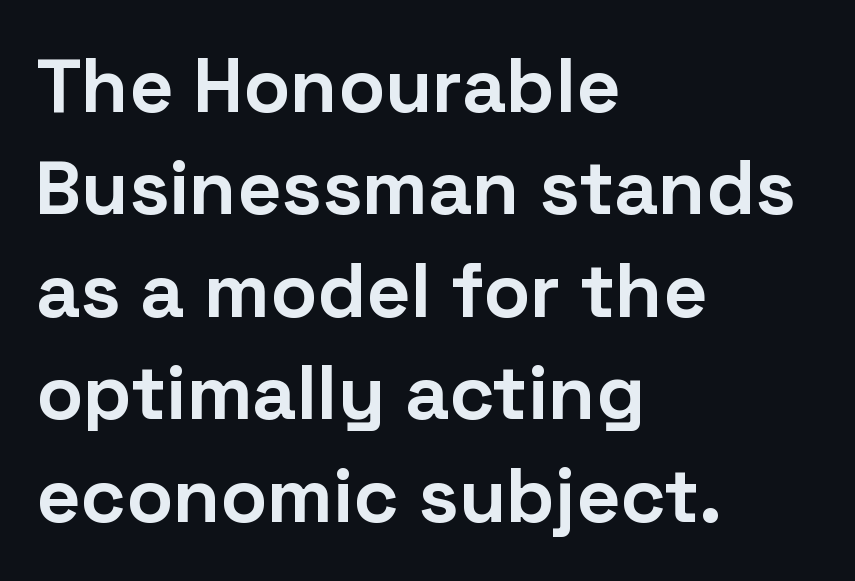
The image shows 77 px bold sans-serif type, upright; set left-aligned, normal line spacing (1.33x), normal letter spacing, not underlined; low stroke contrast and a medium x-height.
